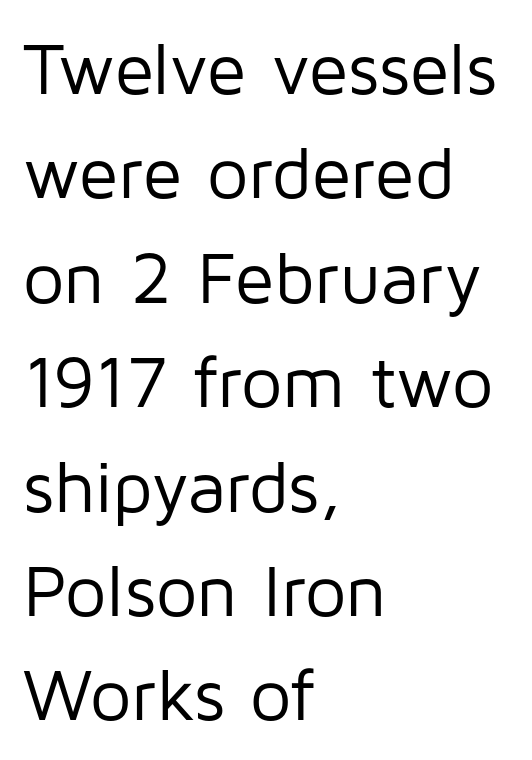
Q: Is the text bold? A: No.
Q: Is the text italic (slanted)? A: No, it is upright.
Q: Is the typeface a serif or a sans-serif typeface? A: Sans-serif.
Q: Is the text underlined? A: No.
Q: How is the paragraph aligned? A: Left-aligned.
Q: Is the spacing between letters normal or unusually wide? A: Normal.
Q: Is the spacing between lines tight, normal or loose? A: Normal.
Q: Width (condensed, normal, or wide)? A: Normal.
Q: Stroke contrast? A: Low.
Q: x-height? A: Medium.
Q: Monospaced? A: No.
